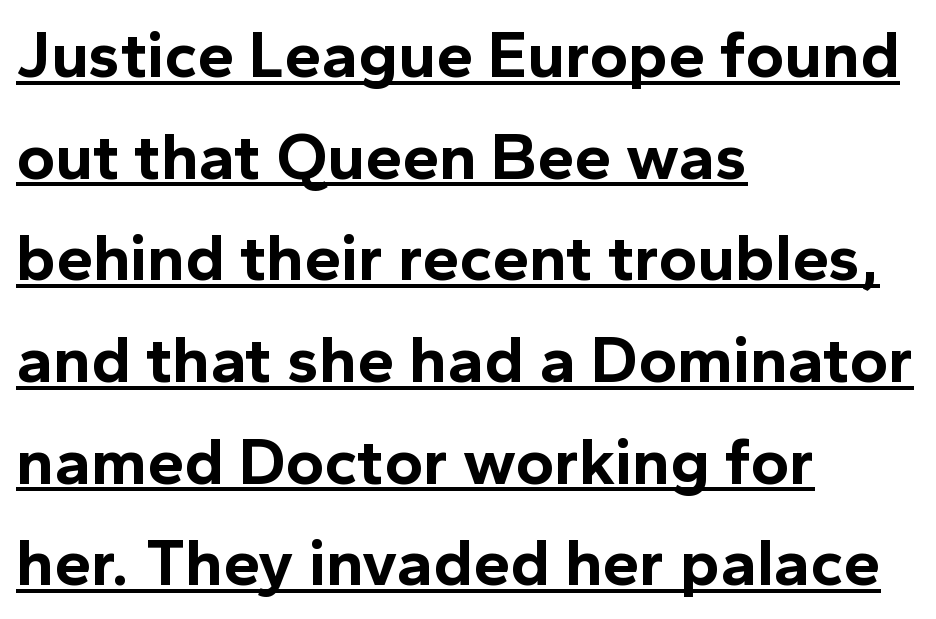
Q: Is the text bold? A: Yes.
Q: Is the text italic (slanted)? A: No, it is upright.
Q: Is the typeface a serif or a sans-serif typeface? A: Sans-serif.
Q: Is the text underlined? A: Yes.
Q: How is the paragraph aligned? A: Left-aligned.
Q: Is the spacing between letters normal or unusually wide? A: Normal.
Q: Is the spacing between lines tight, normal or loose? A: Normal.
Q: Width (condensed, normal, or wide)? A: Normal.
Q: x-height? A: Medium.
Q: Monospaced? A: No.
